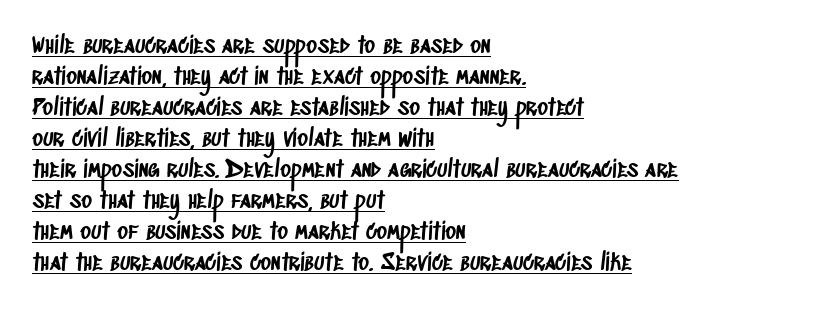
The leading is moderate, giving the passage an even texture. You could call the tracking neutral — neither tight nor loose. Glance below the letters and you will spot a drawn line. The paragraph shown leans on its left margin.
